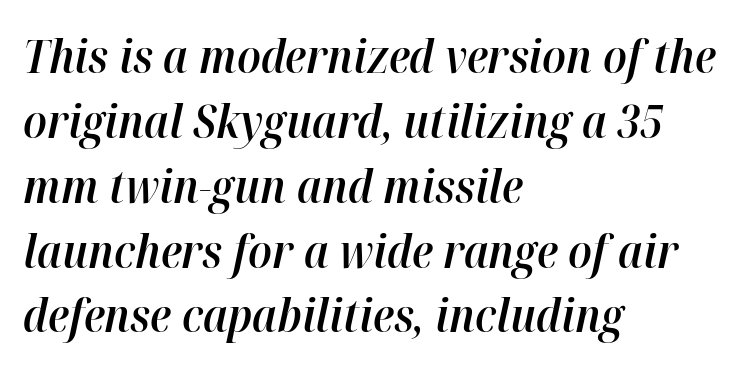
The image shows 46 px semibold type, italic (leaning right); set left-aligned, normal line spacing (1.41x), normal letter spacing, not underlined; high stroke contrast and a medium x-height.
